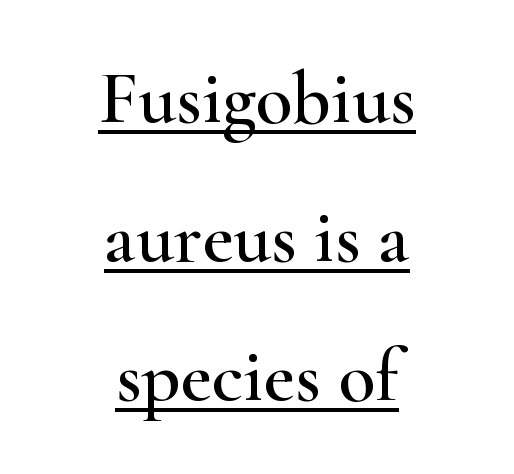
Here the designer chose a conventional face with non-uniform glyph widths. You can see a thin bar hugging the bottom of the glyphs. How are the letters spaced? Ordinarily, with no added tracking. This sample uses an upright cut, with every glyph sitting square on the baseline. Both edges are ragged and mirror each other, which tells us the setting is centered. Serifs: yes, visible at the terminals of the letterforms.
